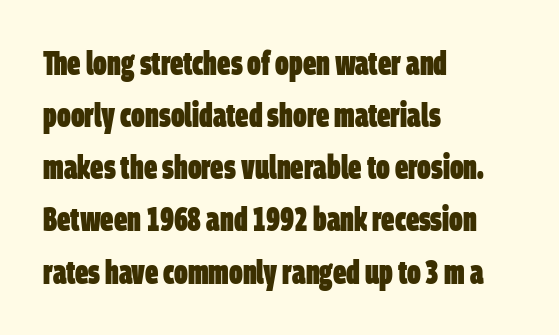
Q: Is the text bold? A: Yes.
Q: Is the typeface a serif or a sans-serif typeface? A: Sans-serif.
Q: Is the text underlined? A: No.
Q: How is the paragraph aligned? A: Left-aligned.
Q: Is the spacing between letters normal or unusually wide? A: Normal.
Q: Is the spacing between lines tight, normal or loose? A: Normal.
Q: Width (condensed, normal, or wide)? A: Condensed.
Q: Stroke contrast? A: Low.
Q: x-height? A: Large.
Q: Monospaced? A: No.
